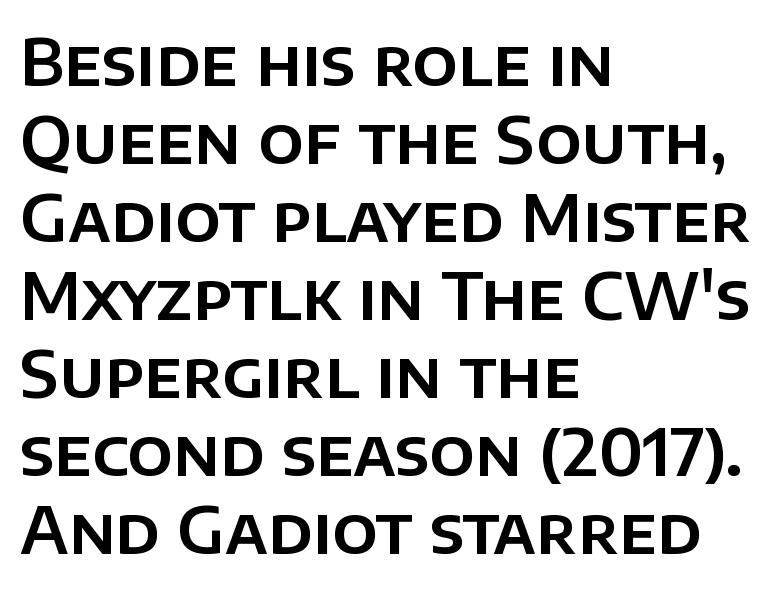
{"serif": "no", "italic": "no", "width": "normal", "stroke_contrast": "low", "x_height": "large", "monospaced": "no", "underline": "no", "align": "left", "line_spacing_ratio": 1.22, "letter_spacing": "normal", "letter_spacing_em": 0.0, "glyph_px": 64}
